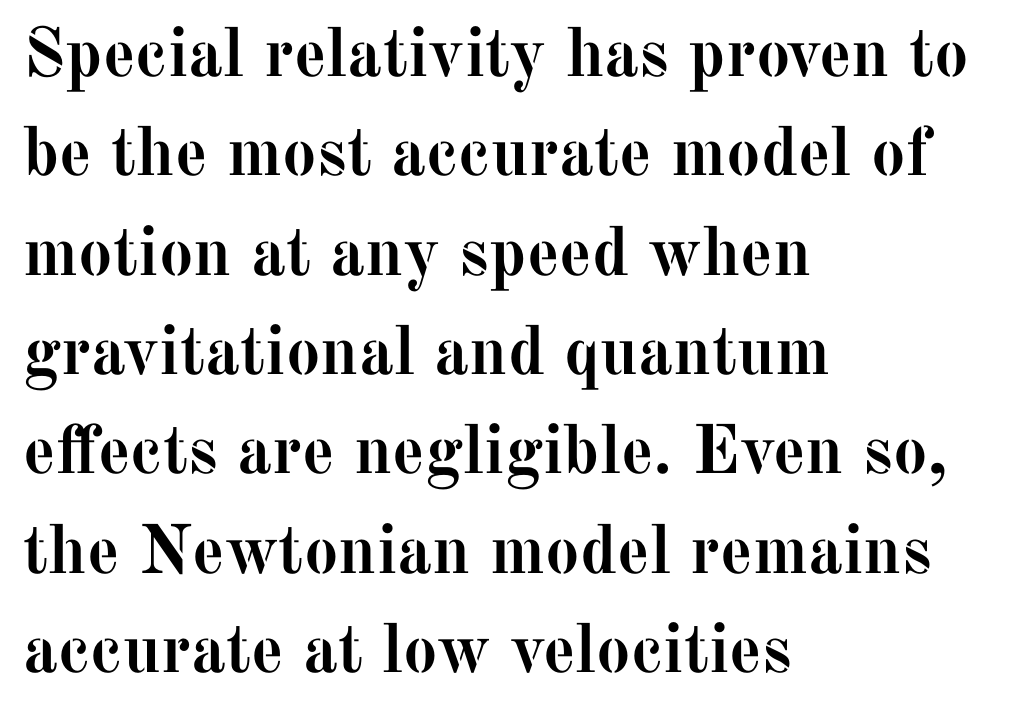
Q: Is the text bold? A: Yes.
Q: Is the text italic (slanted)? A: No, it is upright.
Q: Is the typeface a serif or a sans-serif typeface? A: Serif.
Q: Is the text underlined? A: No.
Q: How is the paragraph aligned? A: Left-aligned.
Q: Is the spacing between letters normal or unusually wide? A: Normal.
Q: Is the spacing between lines tight, normal or loose? A: Normal.
Q: Width (condensed, normal, or wide)? A: Normal.
Q: Stroke contrast? A: Medium.
Q: x-height? A: Medium.
Q: Monospaced? A: No.
